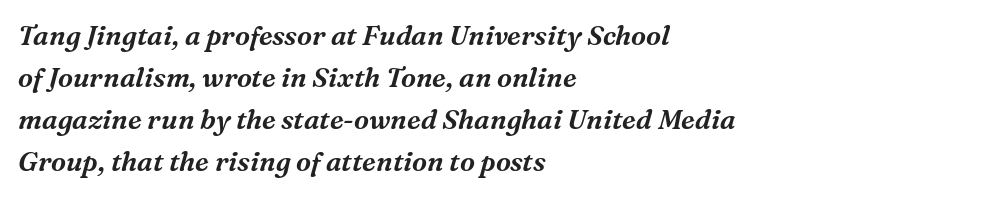
The image shows 27 px text type, italic (leaning right); set left-aligned, normal line spacing (1.56x), normal letter spacing, not underlined.
